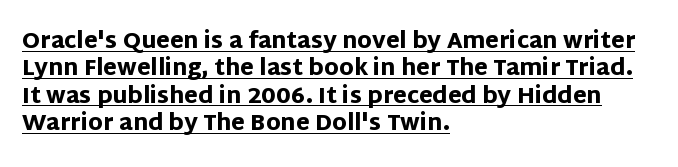
{"italic": "no", "bold": "yes", "underline": "yes", "align": "left", "line_spacing_ratio": 1.24, "letter_spacing": "normal", "letter_spacing_em": 0.0, "glyph_px": 22}
